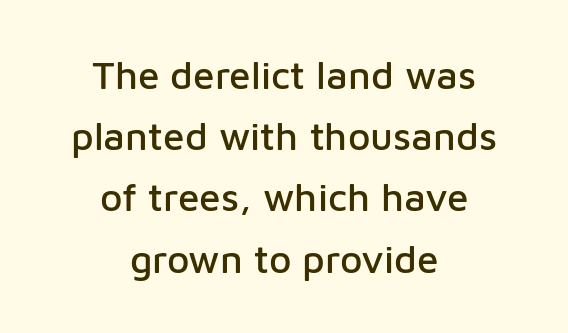
The image shows 39 px sans-serif type, upright; set centered, normal line spacing (1.57x), normal letter spacing, not underlined; low stroke contrast and a medium x-height.
